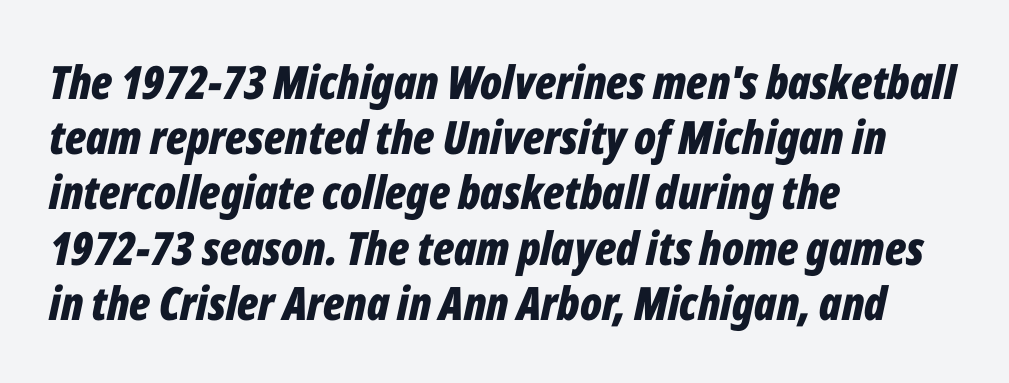
The image shows 46 px bold, condensed type, italic (leaning right); set left-aligned, line spacing 1.2x, normal letter spacing, not underlined; low stroke contrast and a medium x-height.
